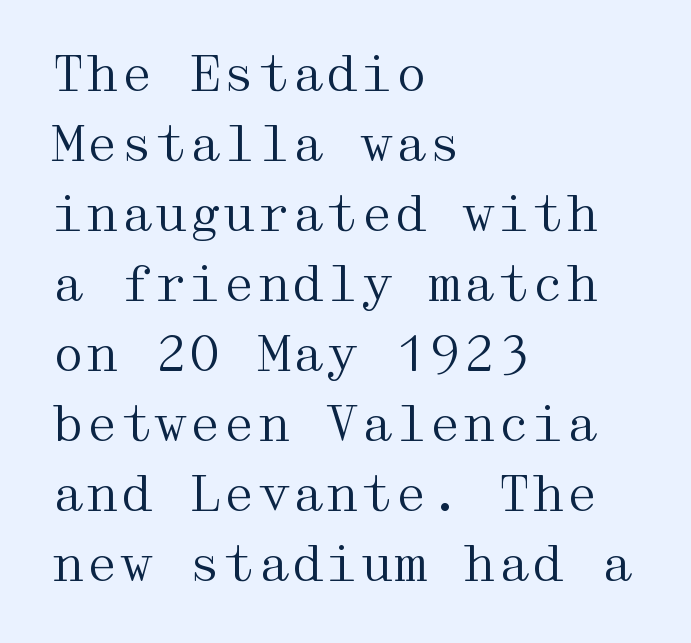
{"serif": "yes", "italic": "no", "bold": "no", "weight": "regular", "width": "wide", "stroke_contrast": "medium", "x_height": "medium", "underline": "no", "align": "left", "line_spacing": "normal", "line_spacing_ratio": 1.43, "letter_spacing": "normal", "letter_spacing_em": 0.0, "glyph_px": 49}
